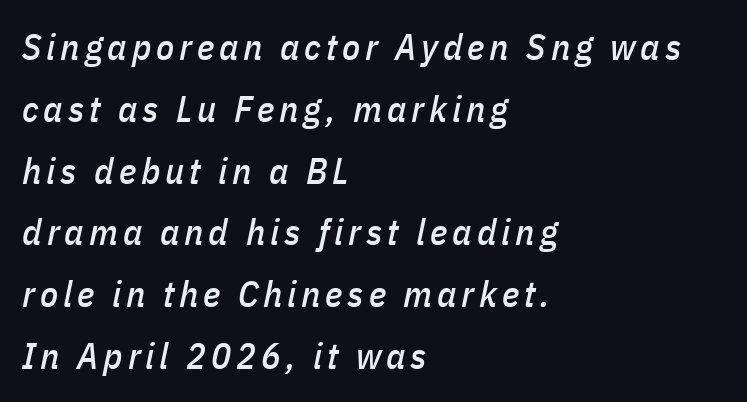
The image shows 37 px condensed type, italic (leaning right); set left-aligned, normal line spacing (1.67x), not underlined; low stroke contrast and a medium x-height.
